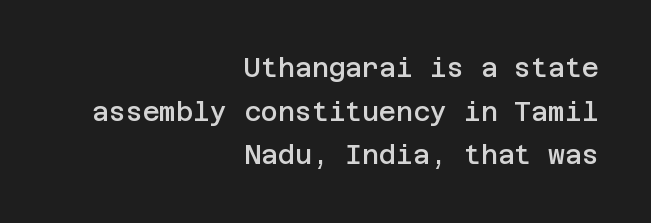
The type sits square on the baseline with zero lean. The passage is arranged like a letterhead date or caption credit — flush right. Compared with typical paragraphs, the rows here are spaced about the same. You could call the tracking neutral — neither tight nor loose. Rule under the text: the space is simply empty. The glyphs have the mass of a demibold cut, below bold.
